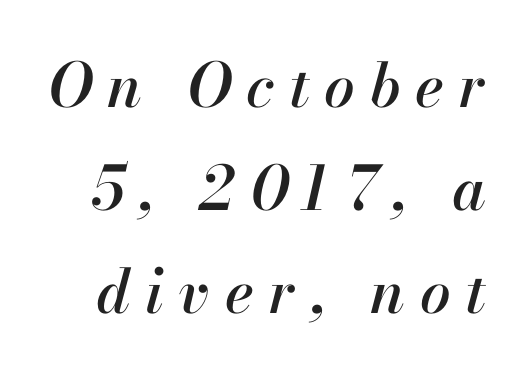
{"italic": "yes", "lean": "right", "slant_degrees": 13, "width": "normal", "stroke_contrast": "high", "x_height": "small", "monospaced": "no", "underline": "no", "line_spacing": "normal", "line_spacing_ratio": 1.69, "letter_spacing": "wide", "letter_spacing_em": 0.24, "glyph_px": 61}
